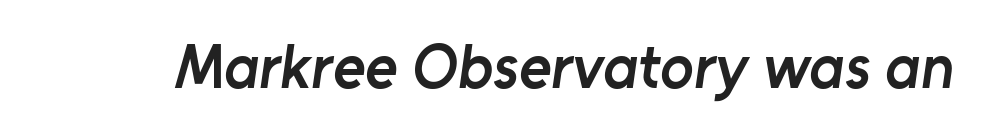
Q: Is the text bold? A: Semi-bold.
Q: Is the typeface a serif or a sans-serif typeface? A: Sans-serif.
Q: Is the text underlined? A: No.
Q: Is the spacing between letters normal or unusually wide? A: Normal.
Q: Width (condensed, normal, or wide)? A: Normal.
Q: Stroke contrast? A: Low.
Q: x-height? A: Medium.
Q: Monospaced? A: No.
